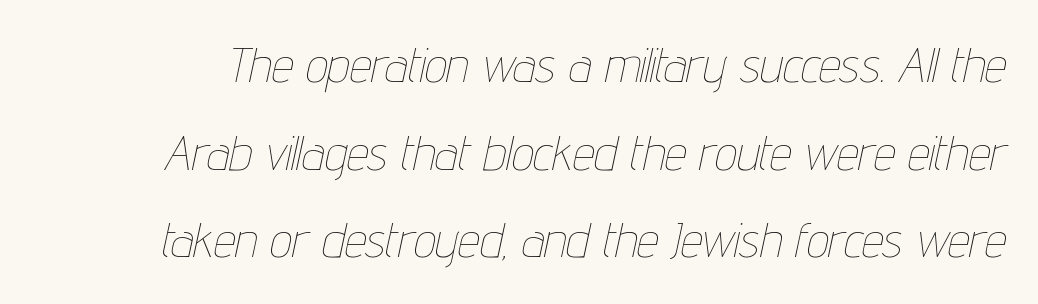
The image shows 49 px thin, condensed type, italic (leaning right); set line spacing 1.79x, normal letter spacing, not underlined; low stroke contrast and a medium x-height.
